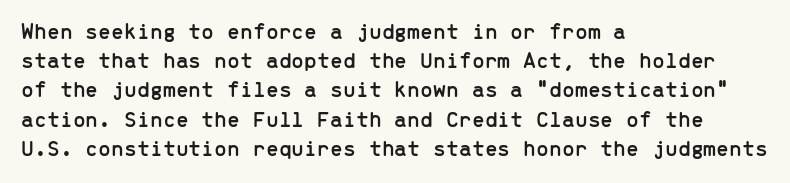
Interline gaps are of average width in this sample. Short note: letters normally spaced. Posture: vertical. The strip under each line holds only bare page. Which margin do the lines hug? The left one — the right edge is uneven.
